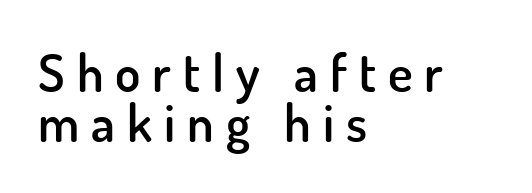
{"serif": "no", "italic": "no", "bold": "semi", "weight": "semibold", "width": "normal", "stroke_contrast": "low", "x_height": "small", "monospaced": "no", "underline": "no", "align": "left", "line_spacing": "tight", "line_spacing_ratio": 0.96, "letter_spacing": "wide", "letter_spacing_em": 0.23, "glyph_px": 52}
